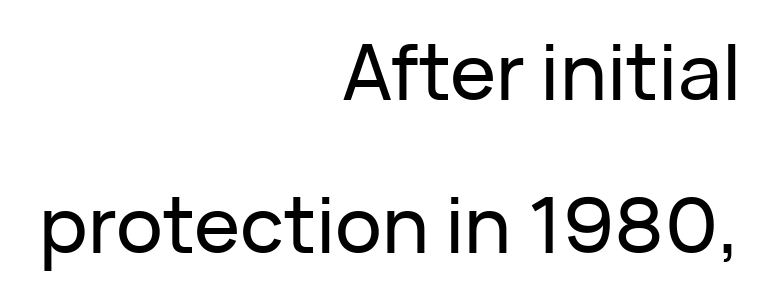
The text was rendered using a sans face with plain stroke endings. Here the designer chose a conventional face with non-uniform glyph widths. Horizontal alignment here is rightward, an uncommon choice for prose. The line-height multiplier appears high, well above default. Posture: upright roman.
